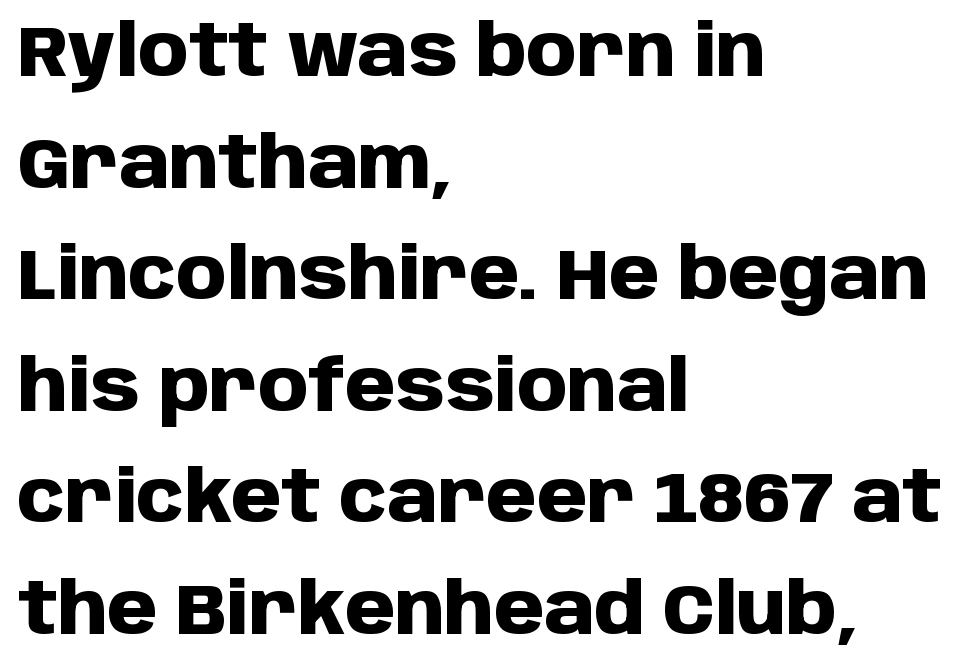
The image shows 72 px heavy sans-serif type, upright; set left-aligned, normal line spacing (1.55x), normal letter spacing, not underlined; low stroke contrast and a large x-height.
